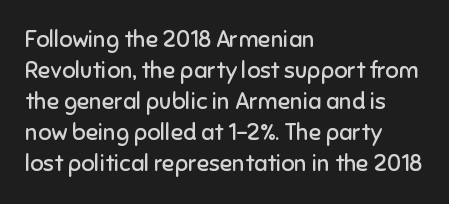
Q: Is the text bold? A: No.
Q: Is the text italic (slanted)? A: No, it is upright.
Q: Is the text underlined? A: No.
Q: How is the paragraph aligned? A: Left-aligned.
Q: Is the spacing between letters normal or unusually wide? A: Normal.
Q: Is the spacing between lines tight, normal or loose? A: Normal.
